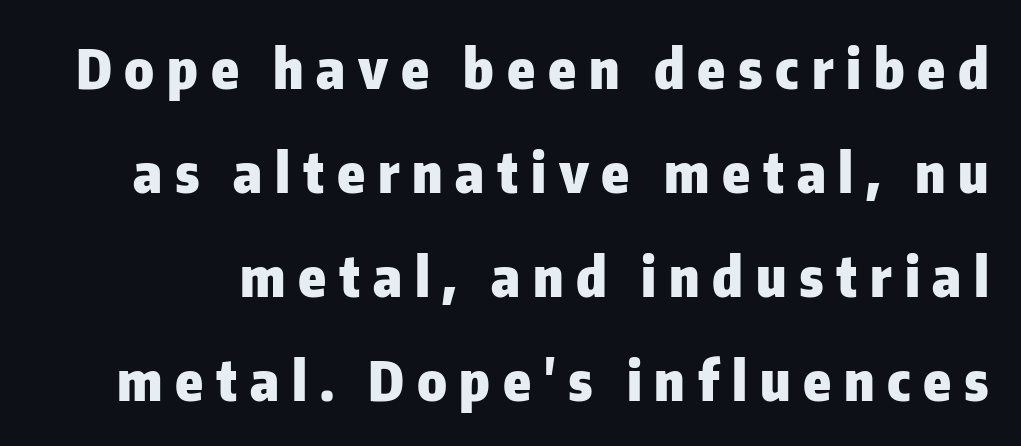
Q: Is the text bold? A: Yes.
Q: Is the text italic (slanted)? A: No, it is upright.
Q: Is the typeface a serif or a sans-serif typeface? A: Sans-serif.
Q: Is the text underlined? A: No.
Q: Is the spacing between letters normal or unusually wide? A: Unusually wide.
Q: Width (condensed, normal, or wide)? A: Normal.
Q: Stroke contrast? A: Low.
Q: x-height? A: Medium.
Q: Monospaced? A: No.
